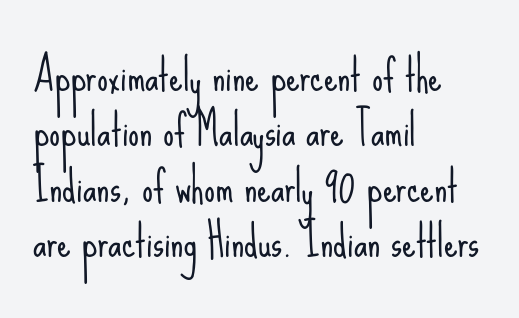
{"serif": "no", "italic": "no", "bold": "no", "weight": "light", "width": "condensed", "stroke_contrast": "low", "x_height": "small", "monospaced": "no", "underline": "no", "align": "left", "line_spacing": "normal", "line_spacing_ratio": 1.29, "letter_spacing": "normal", "letter_spacing_em": 0.0, "glyph_px": 43}
